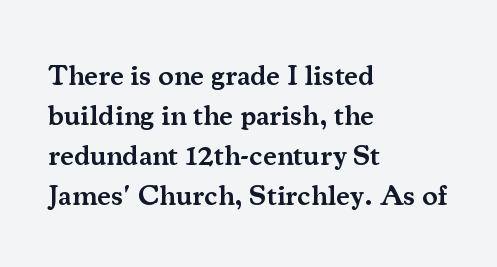
The image shows 29 px semibold serif type, upright; set left-aligned, normal line spacing (1.38x), normal letter spacing, not underlined; medium stroke contrast and a small x-height.
